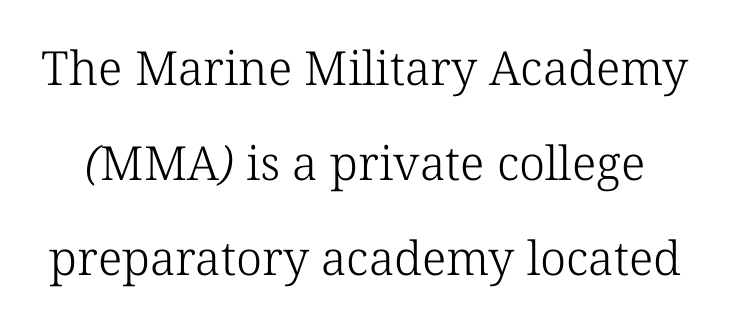
Q: Is the text bold? A: No.
Q: Is the typeface a serif or a sans-serif typeface? A: Serif.
Q: Is the text underlined? A: No.
Q: Is the spacing between letters normal or unusually wide? A: Normal.
Q: Is the spacing between lines tight, normal or loose? A: Loose.
Q: Width (condensed, normal, or wide)? A: Normal.
Q: Stroke contrast? A: Low.
Q: x-height? A: Medium.
Q: Monospaced? A: No.
